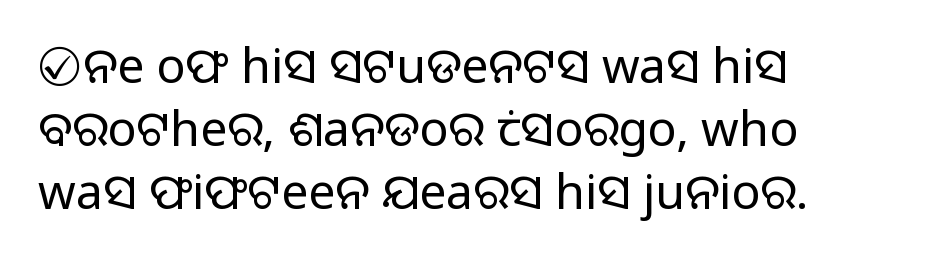
{"serif": "no", "italic": "no", "bold": "no", "weight": "light", "width": "normal", "stroke_contrast": "low", "x_height": "medium", "monospaced": "no", "underline": "no", "align": "left", "line_spacing": "normal", "line_spacing_ratio": 1.31, "letter_spacing": "normal", "letter_spacing_em": 0.0, "glyph_px": 48}
